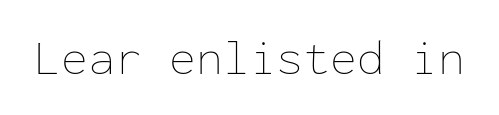
{"italic": "no", "bold": "no", "weight": "thin", "width": "normal", "stroke_contrast": "low", "x_height": "medium", "monospaced": "yes", "underline": "no", "letter_spacing": "normal", "letter_spacing_em": 0.0, "glyph_px": 49}
